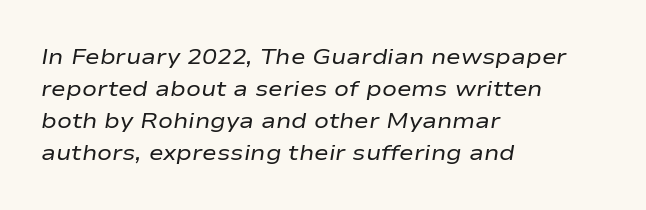
Typeset ragged right — the left edge is the straight one. Successive baselines arrive at the customary interval. Nobody touched the tracking dial on this one. Glance below the letters and you will spot only blank space. The strokes are not fattened; the text isn't bold.
